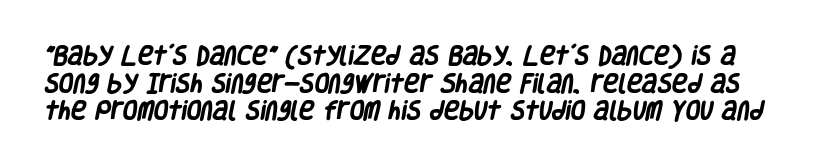
The passage shown is emphatically bold. The line texture is even and compact thanks to regular tracking. The designer left line spacing at the default. Bare-footed words on every line.
